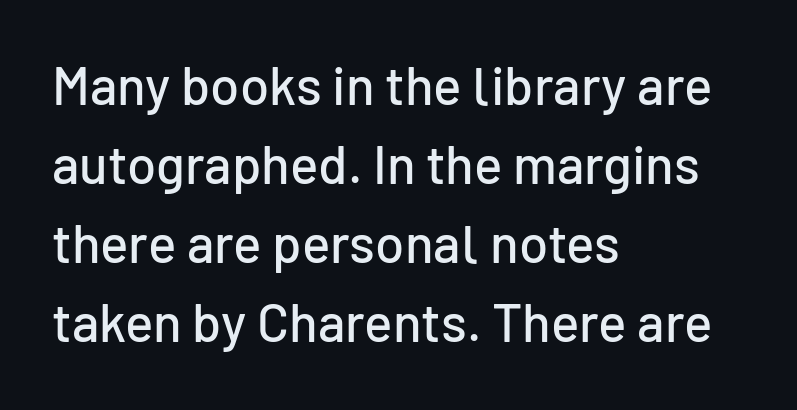
The image shows 53 px sans-serif type, upright; set left-aligned, normal line spacing (1.49x), normal letter spacing, not underlined; low stroke contrast and a medium x-height.
